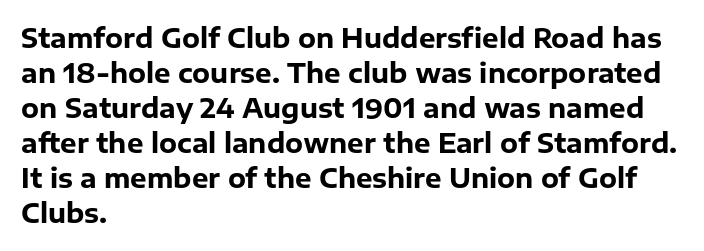
Q: Is the text bold? A: Yes.
Q: Is the text italic (slanted)? A: No, it is upright.
Q: Is the text underlined? A: No.
Q: How is the paragraph aligned? A: Left-aligned.
Q: Is the spacing between letters normal or unusually wide? A: Normal.
Q: Is the spacing between lines tight, normal or loose? A: Normal.
